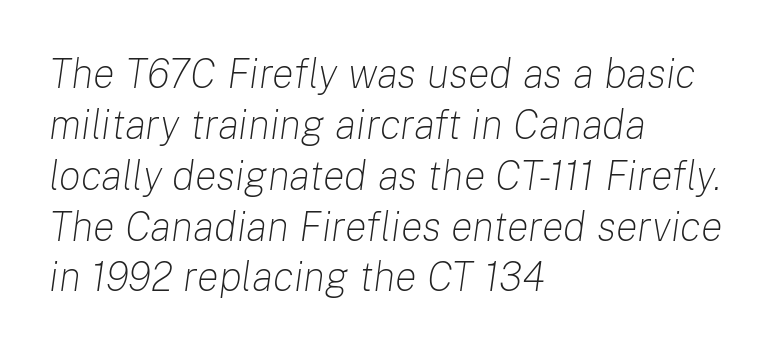
On a weight scale, this lands at 450 or below. This sample uses plain, unmodified letter spacing. Is the type slanted? Yes — the strokes lean at a clear angle. The rag falls on the right side of this text block. Think of a printed novel: that variable character pitch is what you see here. Plain, unruled lines of type.
